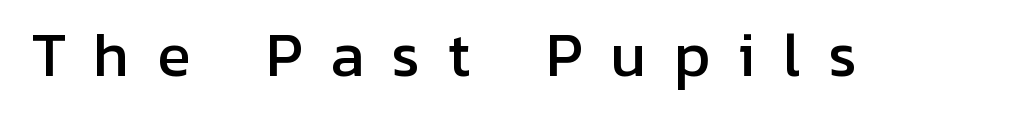
The image shows 57 px sans-serif type, upright; set unusually wide letter spacing (+0.48 em), not underlined; low stroke contrast and a medium x-height.
